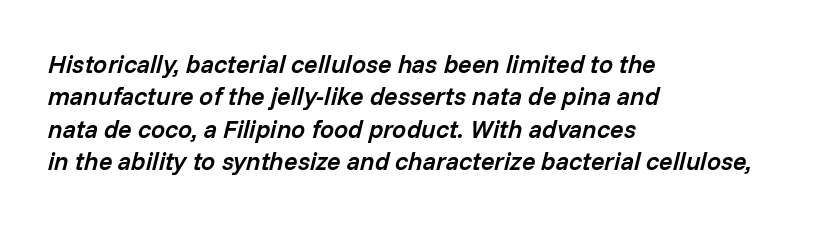
{"italic": "yes", "lean": "right", "slant_degrees": 14, "bold": "semi", "underline": "no", "align": "left", "line_spacing": "normal", "line_spacing_ratio": 1.3, "letter_spacing": "normal", "letter_spacing_em": 0.0, "glyph_px": 25}
